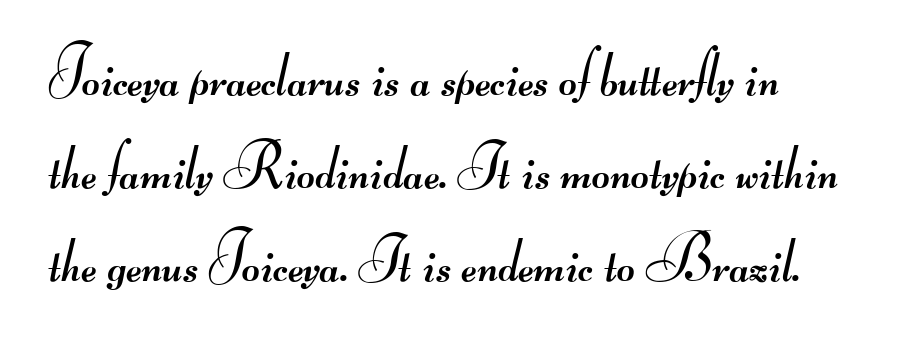
{"serif": "no", "bold": "no", "weight": "regular", "width": "wide", "stroke_contrast": "medium", "monospaced": "no", "underline": "no", "align": "left", "line_spacing": "normal", "line_spacing_ratio": 1.5, "letter_spacing": "normal", "letter_spacing_em": 0.0, "glyph_px": 62}
